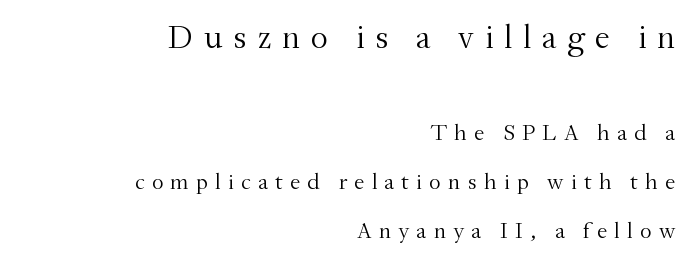
{"serif": "yes", "italic": "no", "bold": "no", "weight": "light", "width": "normal", "stroke_contrast": "medium", "x_height": "small", "monospaced": "no", "underline": "no", "align": "right", "line_spacing": "loose", "line_spacing_ratio": 2.13, "letter_spacing": "wide", "letter_spacing_em": 0.31, "larger_block": "first", "size_ratio": 1.48, "glyph_px": 34}
